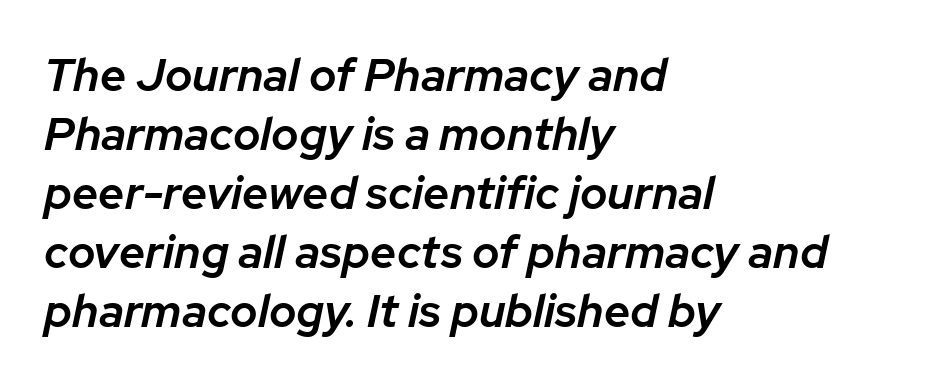
The image shows 46 px semibold type, italic (leaning right); set left-aligned, normal line spacing (1.28x), normal letter spacing, not underlined; low stroke contrast and a medium x-height.
